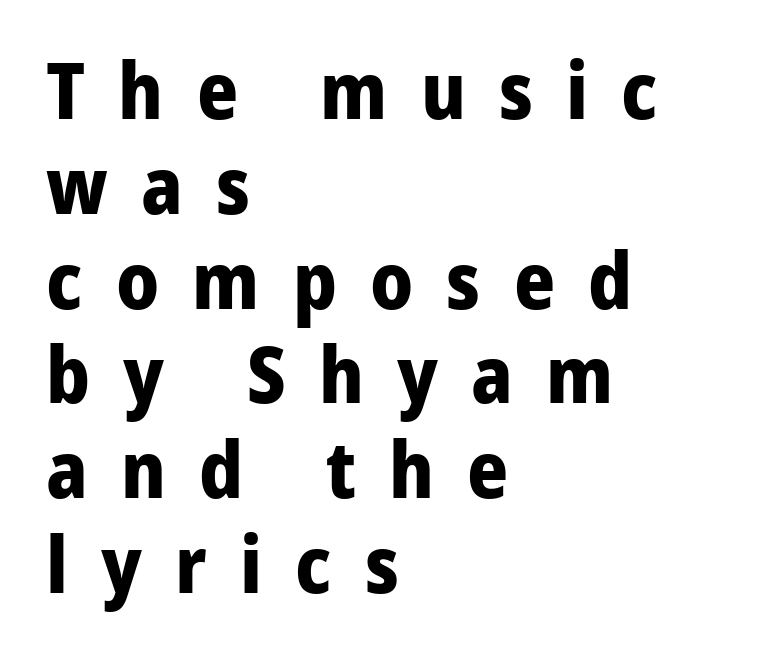
Is the block centered? No — it sits flush against the left margin. Unlike a traditional serif, this face leaves its strokes unadorned. Descenders are the only things crossing below the line. Characters follow at a spacing far wider than the type designer built in.
